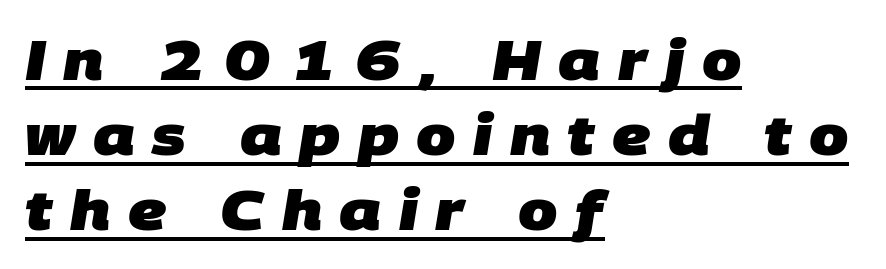
Q: Is the text bold? A: Yes.
Q: Is the typeface a serif or a sans-serif typeface? A: Sans-serif.
Q: Is the text underlined? A: Yes.
Q: How is the paragraph aligned? A: Left-aligned.
Q: Is the spacing between letters normal or unusually wide? A: Unusually wide.
Q: Is the spacing between lines tight, normal or loose? A: Normal.
Q: Width (condensed, normal, or wide)? A: Normal.
Q: Stroke contrast? A: Low.
Q: x-height? A: Large.
Q: Monospaced? A: No.
